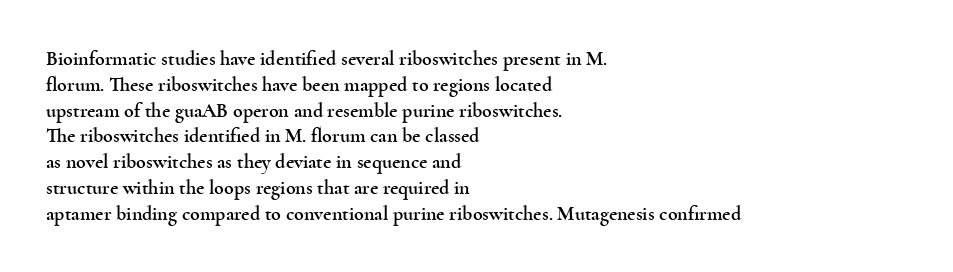
Q: Is the text italic (slanted)? A: No, it is upright.
Q: Is the text underlined? A: No.
Q: How is the paragraph aligned? A: Left-aligned.
Q: Is the spacing between letters normal or unusually wide? A: Normal.
Q: Is the spacing between lines tight, normal or loose? A: Normal.
